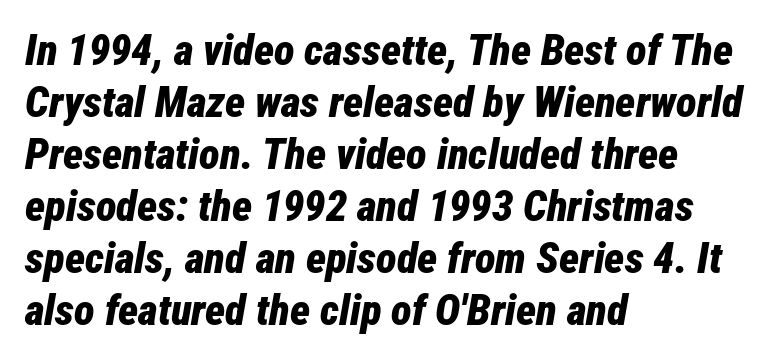
{"italic": "yes", "lean": "right", "slant_degrees": 12, "bold": "yes", "weight": "bold", "width": "condensed", "stroke_contrast": "low", "x_height": "medium", "monospaced": "no", "underline": "no", "align": "left", "line_spacing_ratio": 1.21, "letter_spacing": "normal", "letter_spacing_em": 0.0, "glyph_px": 43}
